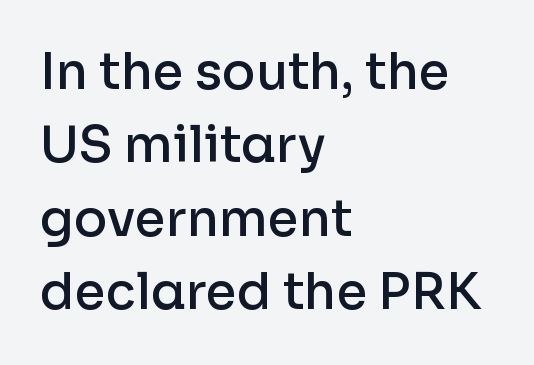
The image shows 50 px semibold sans-serif type, upright; set left-aligned, normal line spacing (1.47x), normal letter spacing, not underlined; low stroke contrast and a medium x-height.
